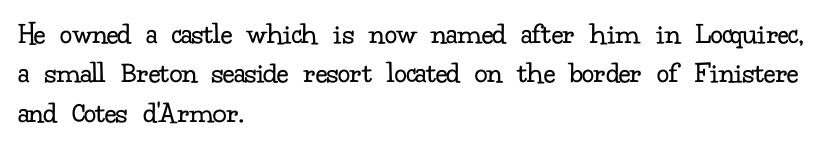
Italic: no, the glyphs are upright roman. No letter is thick-stroked: the sample isn't bold. No word sits above an underline. Observe the serifs anchoring each vertical stroke in this sample. These lines keep a tight, regular rhythm from letter to letter. Whoever set this chose a conventional vertical rhythm.
